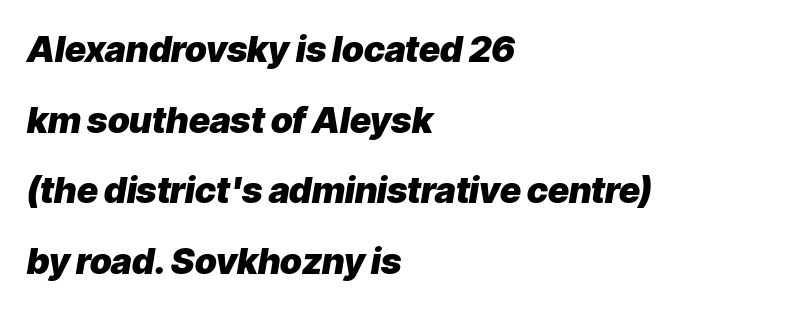
The image shows 36 px heavy type, italic (leaning right); set left-aligned, loose line spacing (1.96x), normal letter spacing, not underlined; low stroke contrast and a medium x-height.
